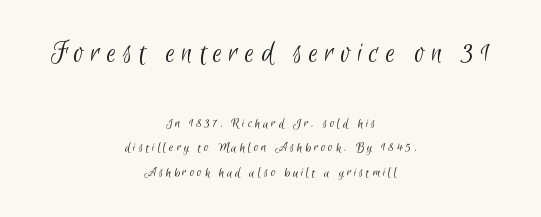
Q: Is the text bold? A: No.
Q: Is the typeface a serif or a sans-serif typeface? A: Sans-serif.
Q: Is the text underlined? A: No.
Q: How is the paragraph aligned? A: Centered.
Q: Is the spacing between letters normal or unusually wide? A: Unusually wide.
Q: Which block of text is set in a larger size, the first (top) or the second (bottom)? A: The first (top) one.
Q: Width (condensed, normal, or wide)? A: Condensed.
Q: Stroke contrast? A: Low.
Q: x-height? A: Small.
Q: Monospaced? A: No.
